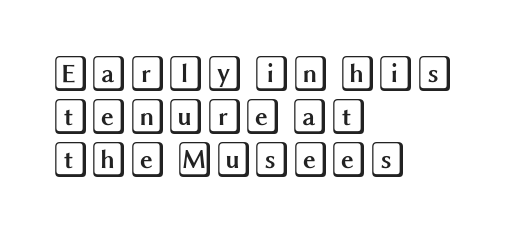
Q: Is the text italic (slanted)? A: No, it is upright.
Q: Is the text underlined? A: No.
Q: How is the paragraph aligned? A: Left-aligned.
Q: Is the spacing between letters normal or unusually wide? A: Normal.
Q: Width (condensed, normal, or wide)? A: Wide.
Q: x-height? A: Large.
